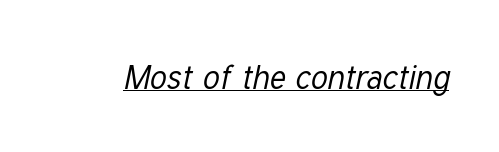
Q: Is the text bold? A: No.
Q: Is the text italic (slanted)? A: Yes, it leans right by about 12 degrees.
Q: Is the text underlined? A: Yes.
Q: Is the spacing between letters normal or unusually wide? A: Normal.
Q: Width (condensed, normal, or wide)? A: Condensed.
Q: Stroke contrast? A: Low.
Q: x-height? A: Medium.
Q: Monospaced? A: No.
